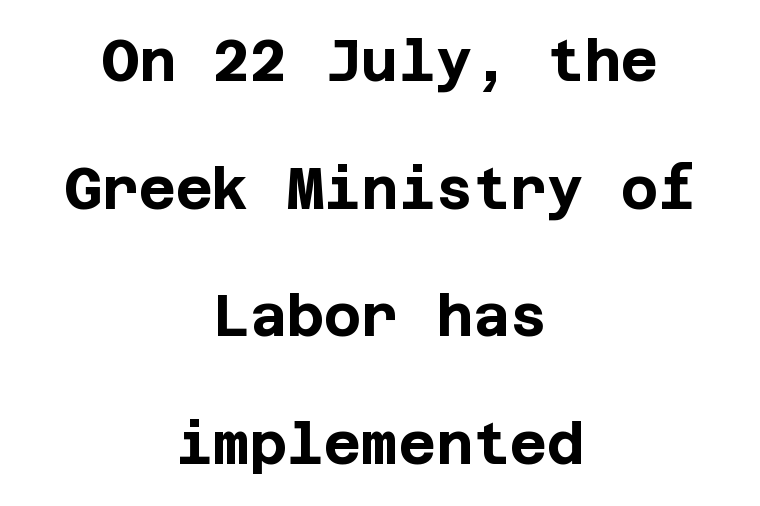
{"serif": "no", "italic": "no", "bold": "yes", "weight": "bold", "width": "normal", "stroke_contrast": "low", "x_height": "large", "underline": "no", "align": "center", "line_spacing": "loose", "line_spacing_ratio": 2.24, "letter_spacing": "normal", "letter_spacing_em": 0.0, "glyph_px": 57}
